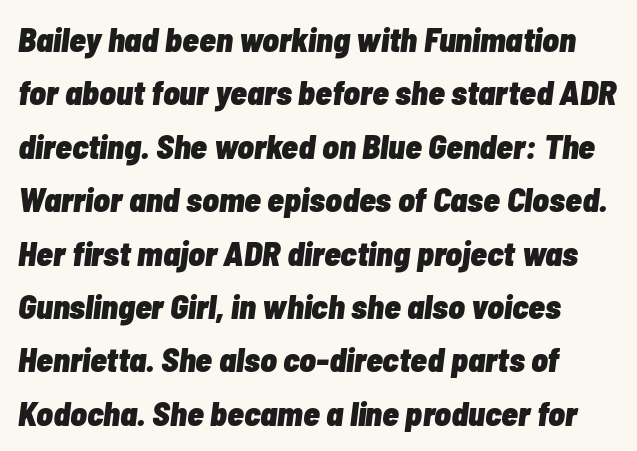
{"italic": "yes", "lean": "right", "slant_degrees": 7, "bold": "yes", "weight": "heavy", "width": "condensed", "stroke_contrast": "low", "x_height": "medium", "monospaced": "no", "underline": "no", "line_spacing": "normal", "line_spacing_ratio": 1.57, "letter_spacing": "normal", "letter_spacing_em": 0.0, "glyph_px": 34}
